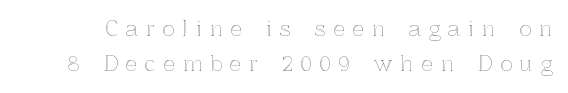
The letters stand upright; this is a roman face. What stands out about the letter spacing? Its width — letters are far apart. Bare-footed words on every line.
